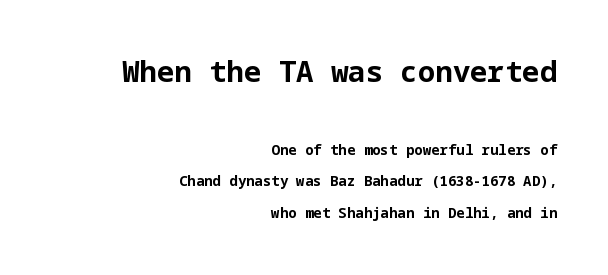
{"serif": "no", "italic": "no", "bold": "yes", "weight": "bold", "width": "normal", "stroke_contrast": "low", "x_height": "medium", "underline": "no", "align": "right", "line_spacing": "loose", "line_spacing_ratio": 2.26, "letter_spacing": "normal", "letter_spacing_em": 0.0, "larger_block": "first", "size_ratio": 2.07, "glyph_px": 29}
